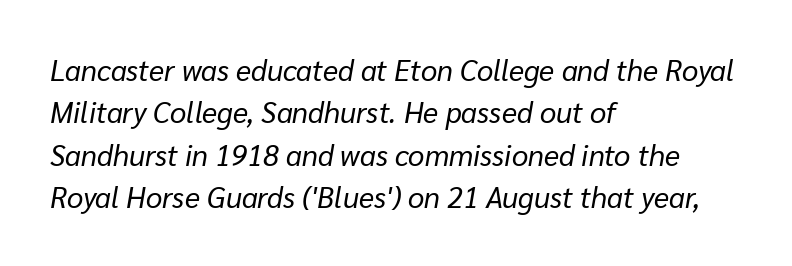
{"italic": "yes", "lean": "right", "slant_degrees": 10, "bold": "no", "weight": "regular", "width": "normal", "stroke_contrast": "low", "x_height": "medium", "monospaced": "no", "underline": "no", "align": "left", "line_spacing": "normal", "line_spacing_ratio": 1.46, "letter_spacing": "normal", "letter_spacing_em": 0.0, "glyph_px": 29}
